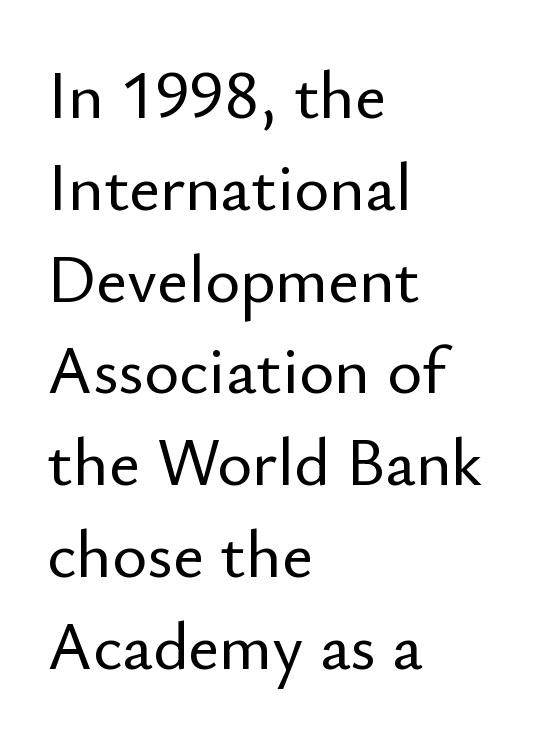
{"serif": "no", "italic": "no", "width": "normal", "stroke_contrast": "low", "x_height": "small", "monospaced": "no", "underline": "no", "align": "left", "line_spacing": "normal", "line_spacing_ratio": 1.37, "letter_spacing": "normal", "letter_spacing_em": 0.0, "glyph_px": 67}
